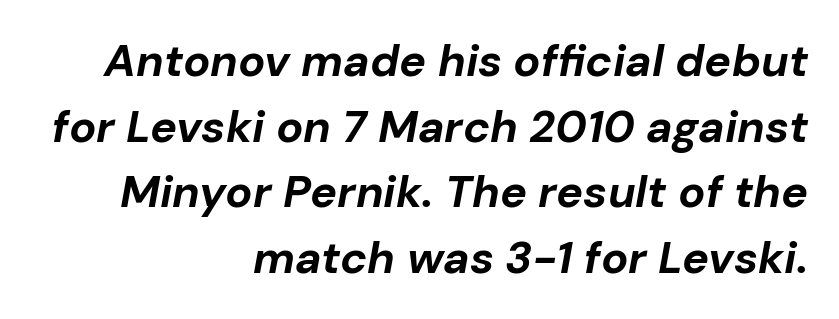
Q: Is the text bold? A: Yes.
Q: Is the text italic (slanted)? A: Yes, it leans right by about 10 degrees.
Q: Is the text underlined? A: No.
Q: How is the paragraph aligned? A: Right-aligned.
Q: Is the spacing between letters normal or unusually wide? A: Normal.
Q: Is the spacing between lines tight, normal or loose? A: Normal.
Q: Width (condensed, normal, or wide)? A: Normal.
Q: Stroke contrast? A: Low.
Q: x-height? A: Medium.
Q: Monospaced? A: No.
